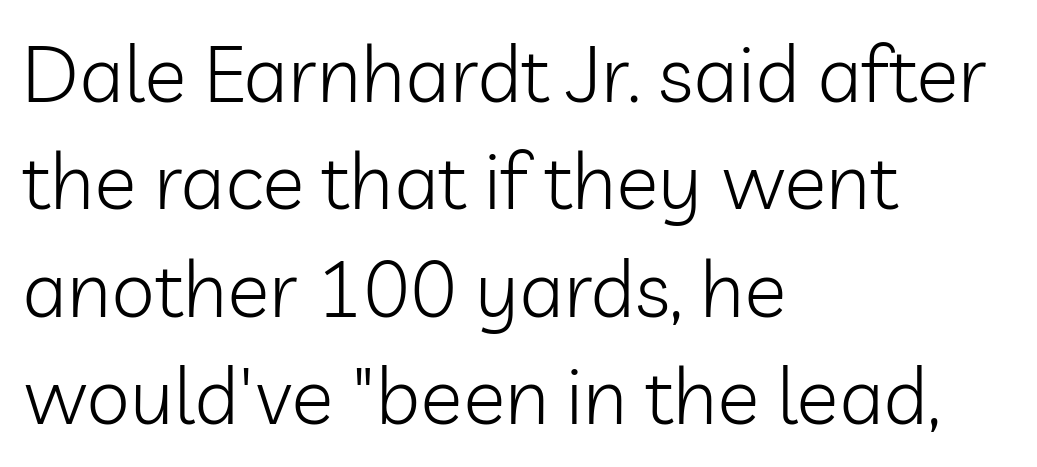
Typeset ragged right — the left edge is the straight one. The lines sit at an ordinary, default distance from one another. Here the glyphs are tracked normally, forming tight word shapes. The typography opts for an upright posture over an oblique one. The rendering uses natural spacing where letterforms have individual widths.
